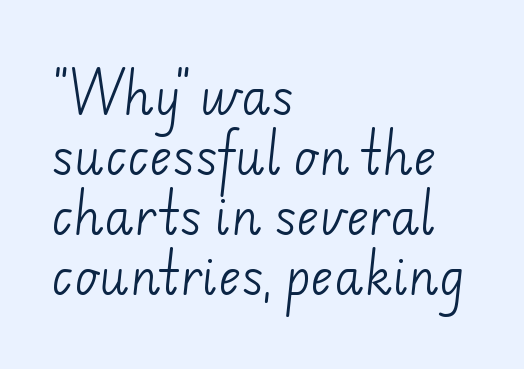
{"serif": "no", "bold": "no", "weight": "light", "width": "normal", "stroke_contrast": "low", "x_height": "small", "monospaced": "no", "underline": "no", "align": "left", "line_spacing": "normal", "line_spacing_ratio": 1.25, "letter_spacing": "normal", "letter_spacing_em": 0.0, "glyph_px": 48}
